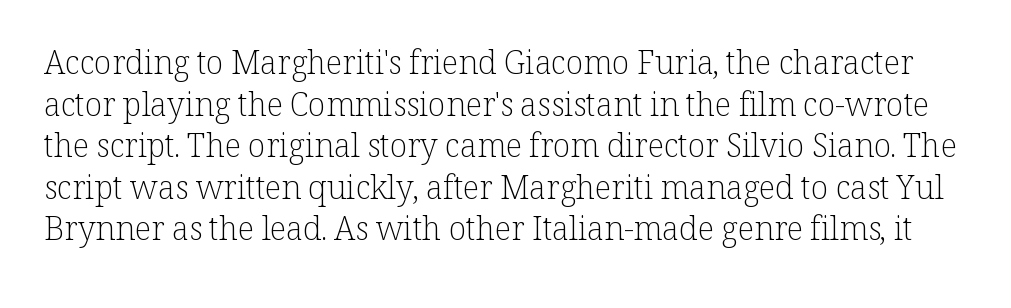
{"serif": "yes", "italic": "no", "bold": "no", "weight": "light", "width": "normal", "stroke_contrast": "low", "x_height": "medium", "monospaced": "no", "underline": "no", "line_spacing": "normal", "line_spacing_ratio": 1.3, "letter_spacing": "normal", "letter_spacing_em": 0.0, "glyph_px": 32}
